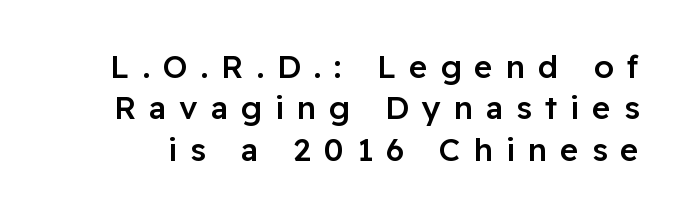
The image shows 32 px semibold sans-serif type, upright; set normal line spacing (1.29x), unusually wide letter spacing (+0.4 em), not underlined; low stroke contrast and a medium x-height.
